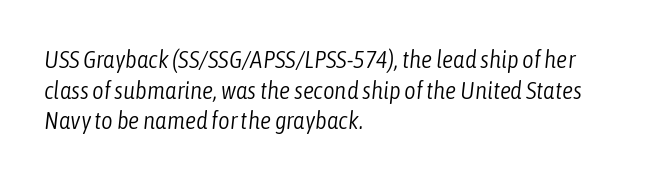
Unbolded letterforms with no extra heft. Tracking value appears to be zero — textbook default spacing. The zone under the glyphs is completely vacant. A typesetter would mark this as italic.
